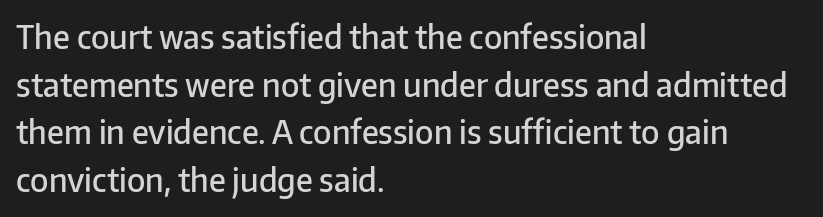
The foot of each line stays bare and open. Look at the tracking — it's just the regular setting, nothing added. A typesetter would mark this as roman, not italic. Every letter is mildly thick-stroked: semibold rather than bold.
